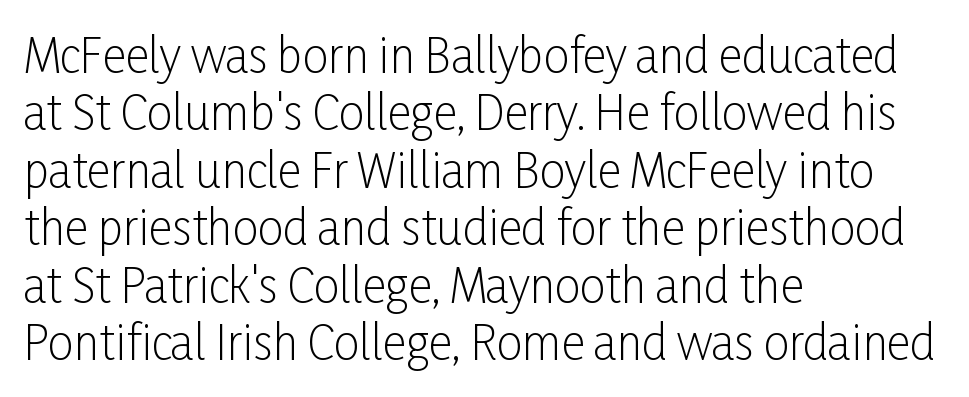
The image shows 46 px light, condensed sans-serif type, upright; set left-aligned, normal line spacing (1.25x), normal letter spacing, not underlined; low stroke contrast and a medium x-height.
